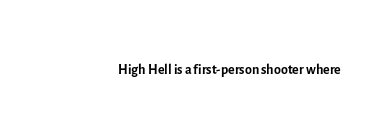
{"italic": "no", "bold": "no", "underline": "no", "letter_spacing": "normal", "letter_spacing_em": 0.0, "glyph_px": 20}
